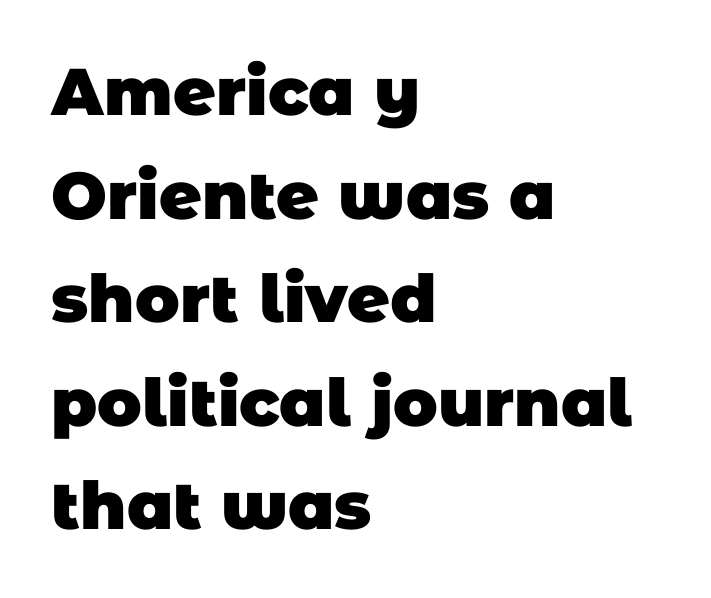
The image shows 66 px heavy sans-serif type; set left-aligned, normal line spacing (1.57x), normal letter spacing, not underlined; low stroke contrast and a large x-height.
